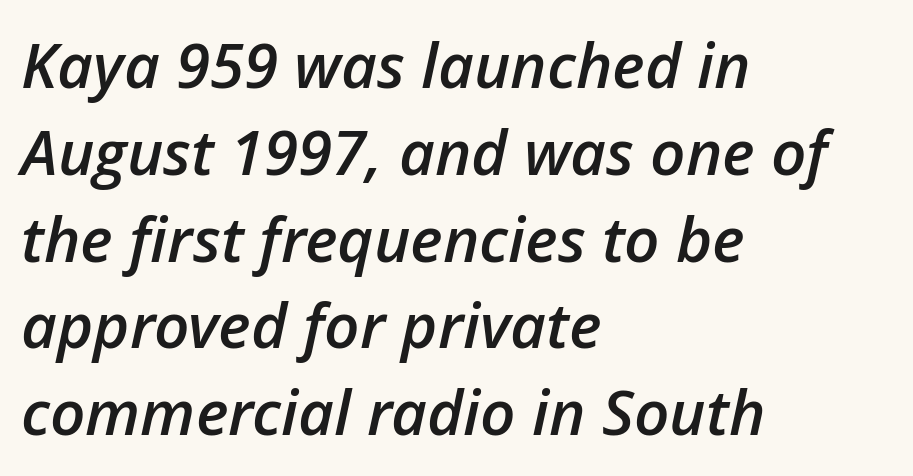
Q: Is the text bold? A: Semi-bold.
Q: Is the text italic (slanted)? A: Yes, it leans right by about 12 degrees.
Q: Is the text underlined? A: No.
Q: How is the paragraph aligned? A: Left-aligned.
Q: Is the spacing between letters normal or unusually wide? A: Normal.
Q: Is the spacing between lines tight, normal or loose? A: Normal.
Q: Width (condensed, normal, or wide)? A: Normal.
Q: Stroke contrast? A: Low.
Q: x-height? A: Medium.
Q: Monospaced? A: No.
